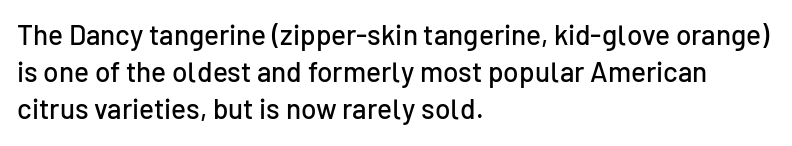
Letterform terminals end flat and unadorned throughout the passage. Upright lettering throughout. A typesetter would call this proportional, since set widths differ per character. Letter spacing: default. The block of text has a typical density, with ordinary space between rows.
